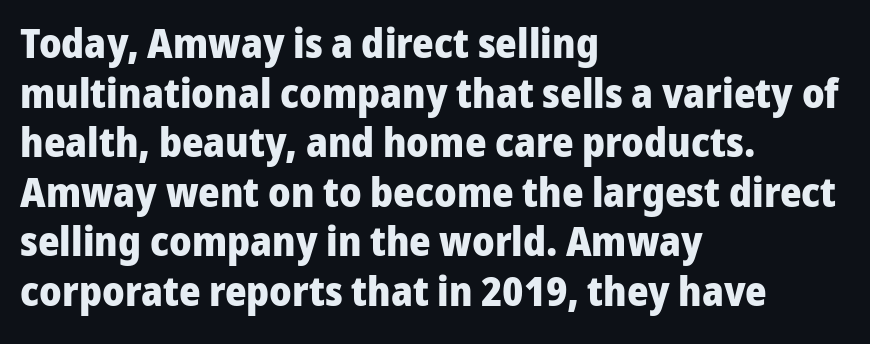
{"serif": "no", "italic": "no", "bold": "yes", "weight": "heavy", "width": "normal", "stroke_contrast": "low", "x_height": "medium", "monospaced": "no", "underline": "no", "align": "left", "line_spacing_ratio": 1.21, "letter_spacing": "normal", "letter_spacing_em": 0.0, "glyph_px": 41}
